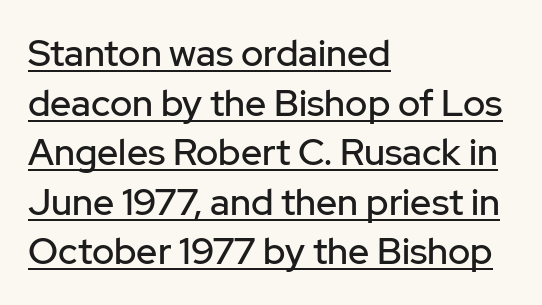
The leading is moderate, giving the passage an even texture. Does the type have serifs? No, each stem ends abruptly. Looks like someone drew a line under every word here. The rendering uses natural spacing where letterforms have individual widths. Posture: upright roman. The passage is arranged the way most books set body copy — flush left.
